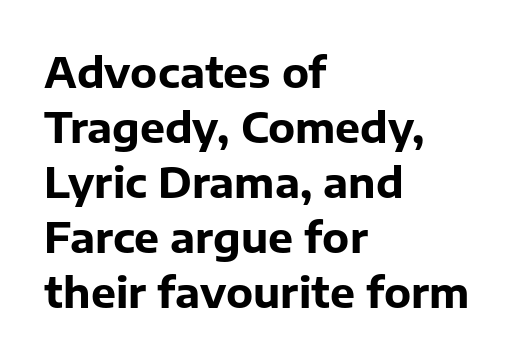
The image shows 42 px bold sans-serif type, upright; set left-aligned, normal line spacing (1.31x), normal letter spacing, not underlined; low stroke contrast and a medium x-height.
